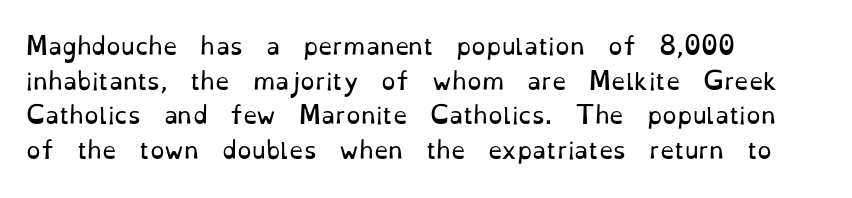
{"italic": "no", "bold": "no", "underline": "no", "align": "left", "line_spacing": "normal", "line_spacing_ratio": 1.51, "letter_spacing": "normal", "letter_spacing_em": 0.0, "glyph_px": 23}
